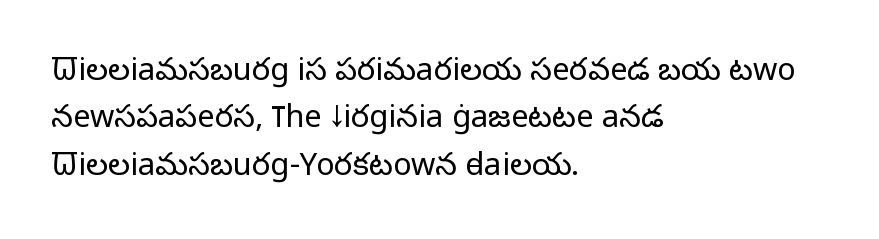
The image shows 31 px light sans-serif type, upright; set left-aligned, normal line spacing (1.53x), normal letter spacing, not underlined; low stroke contrast and a medium x-height.
